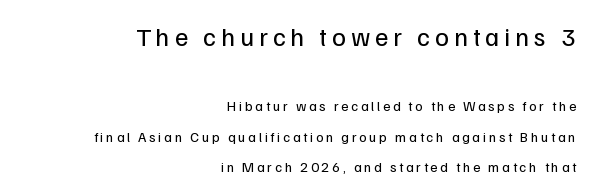
The image shows 26 px text type, upright; set right-aligned, loose line spacing (2.17x), not underlined; the first (top) block is 1.86x larger.
